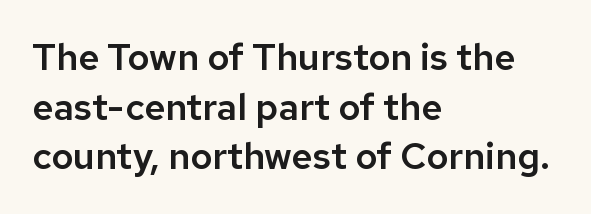
Q: Is the text italic (slanted)? A: No, it is upright.
Q: Is the typeface a serif or a sans-serif typeface? A: Sans-serif.
Q: Is the text underlined? A: No.
Q: How is the paragraph aligned? A: Left-aligned.
Q: Is the spacing between letters normal or unusually wide? A: Normal.
Q: Is the spacing between lines tight, normal or loose? A: Normal.
Q: Width (condensed, normal, or wide)? A: Normal.
Q: Stroke contrast? A: Low.
Q: x-height? A: Medium.
Q: Monospaced? A: No.
